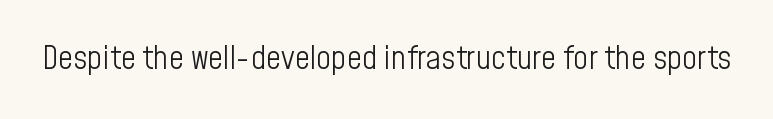
The image shows 33 px light, condensed sans-serif type, upright; set normal letter spacing, not underlined; low stroke contrast and a medium x-height.
